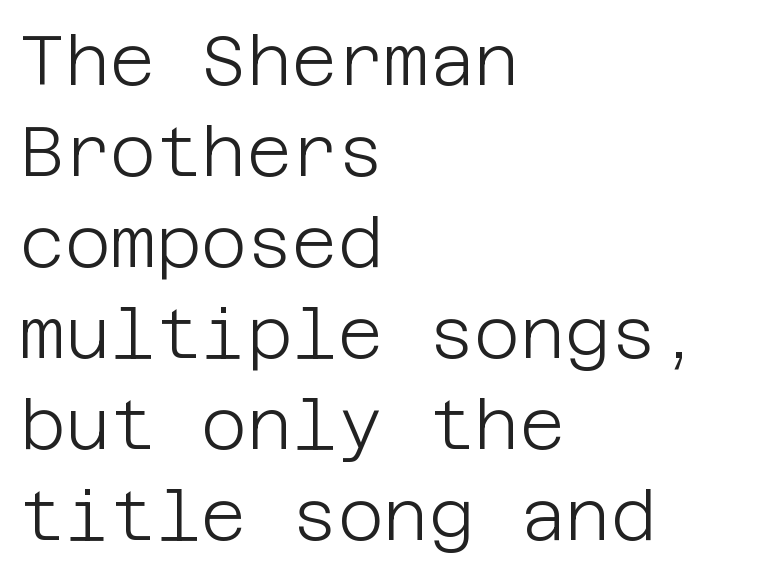
Notice how the passage keeps a crisp vertical edge on the left only. Descender tails drop into unmarked territory. To sum up the face: it is a sans, with no serifs. Does the leading feel generous? No, just average. Every stem runs plumb, perpendicular to the baseline. Nothing unusual about the tracking: characters are spaced as the font intends.
